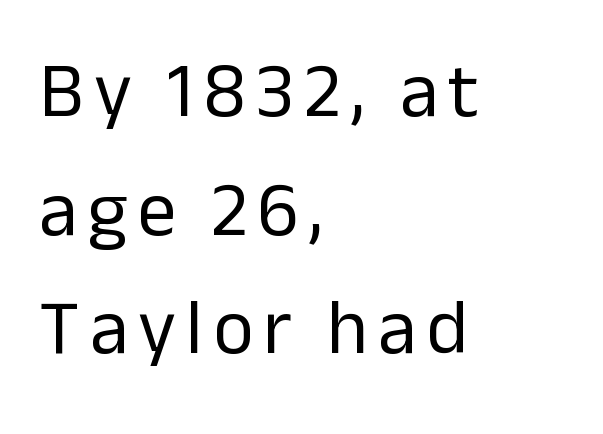
The typesetting does not lean heavy: it is not bold. Upright lettering throughout. Plain, unruled lines of type. Quick note: interline space is typical.
